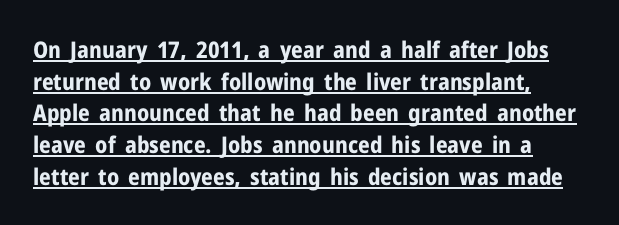
The image shows 23 px bold type, upright; set normal line spacing (1.38x), normal letter spacing, underlined.
